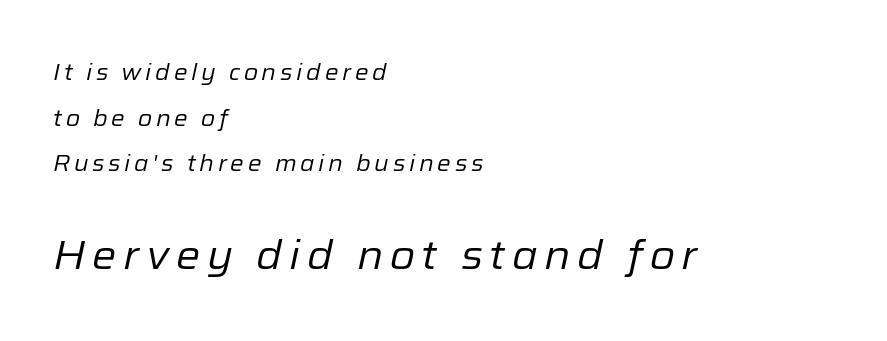
Reading top to bottom, the characters get bigger at the block break. Letters have the restrained weight of plain body copy at most. There's an unmistakable incline to the writing here. Layout note: lines flush left. Think of a printed novel: that variable character pitch is what you see here. Beneath every word, the page is bare.
